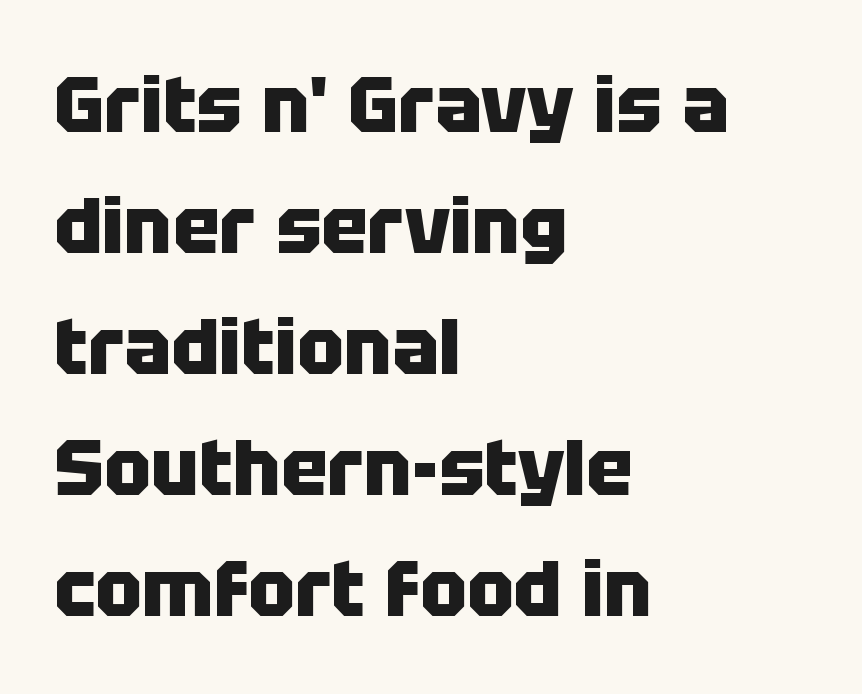
The image shows 78 px heavy sans-serif type, upright; set left-aligned, normal line spacing (1.55x), normal letter spacing, not underlined; low stroke contrast and a large x-height.
